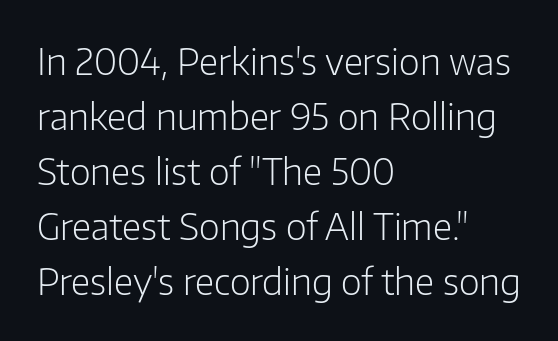
Q: Is the text bold? A: No.
Q: Is the text italic (slanted)? A: No, it is upright.
Q: Is the typeface a serif or a sans-serif typeface? A: Sans-serif.
Q: Is the text underlined? A: No.
Q: How is the paragraph aligned? A: Left-aligned.
Q: Is the spacing between letters normal or unusually wide? A: Normal.
Q: Is the spacing between lines tight, normal or loose? A: Normal.
Q: Width (condensed, normal, or wide)? A: Normal.
Q: Stroke contrast? A: Low.
Q: x-height? A: Medium.
Q: Monospaced? A: No.
